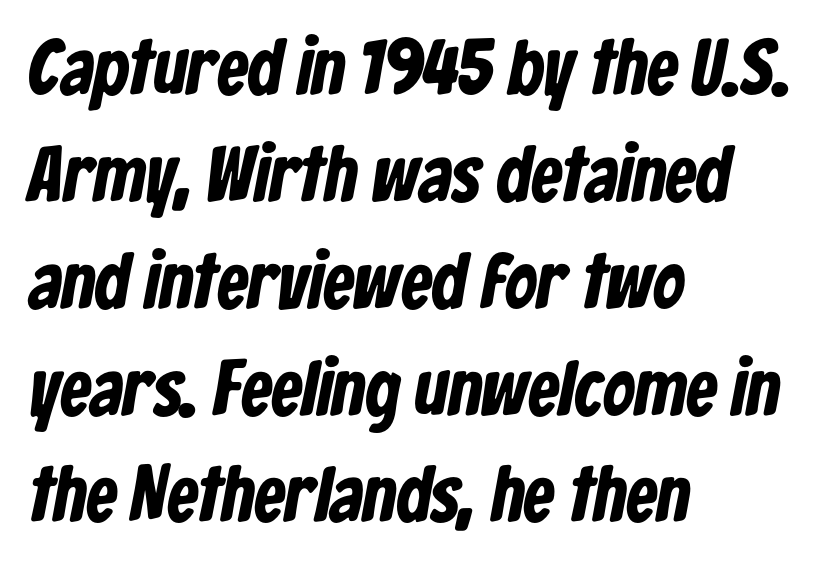
Q: Is the text bold? A: Yes.
Q: Is the typeface a serif or a sans-serif typeface? A: Sans-serif.
Q: Is the text underlined? A: No.
Q: How is the paragraph aligned? A: Left-aligned.
Q: Is the spacing between letters normal or unusually wide? A: Normal.
Q: Is the spacing between lines tight, normal or loose? A: Normal.
Q: Width (condensed, normal, or wide)? A: Condensed.
Q: Stroke contrast? A: Low.
Q: x-height? A: Medium.
Q: Monospaced? A: No.
